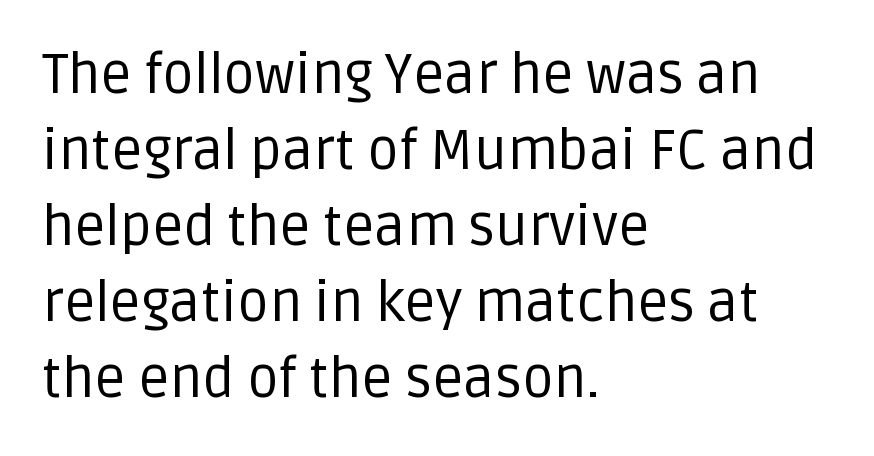
{"serif": "no", "italic": "no", "bold": "no", "weight": "regular", "width": "normal", "stroke_contrast": "low", "x_height": "large", "monospaced": "no", "underline": "no", "align": "left", "line_spacing": "normal", "line_spacing_ratio": 1.38, "letter_spacing": "normal", "letter_spacing_em": 0.0, "glyph_px": 55}
